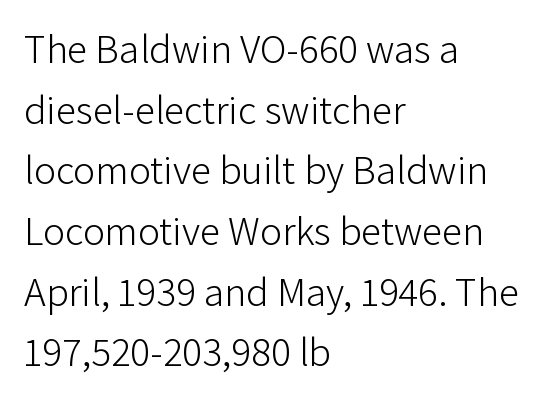
Horizontal alignment here is leftward, the default for most running prose. The font family rendered here belongs to the sans-serif group. Each new line begins a customary step beneath the previous one. Compared with typical body copy, the letter spacing here is the same. Type without underlining.
